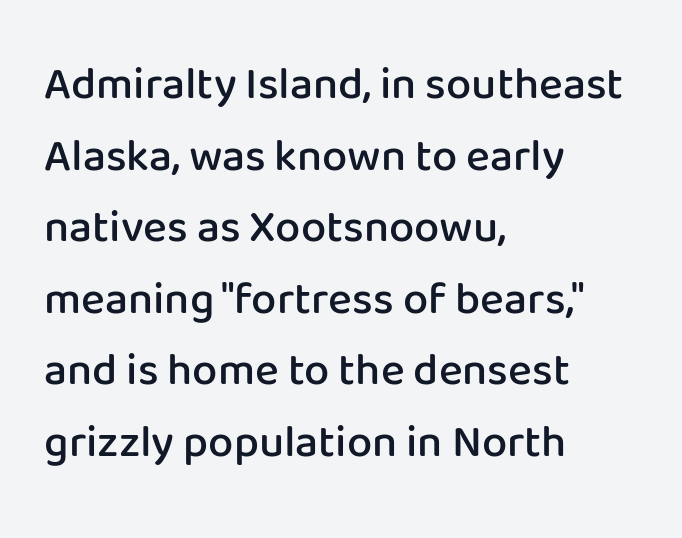
The letters stand upright; this is a roman face. Compared with a centered layout, this one pins lines to the left instead. The face used here is a semibold: visibly heavier than regular, lighter than bold. Examine the stroke ends and you'll find no serifs.
